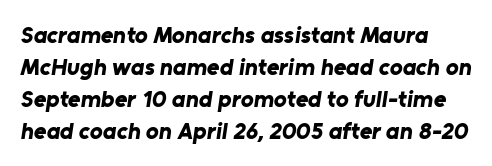
{"bold": "yes", "underline": "no", "line_spacing": "normal", "line_spacing_ratio": 1.34, "letter_spacing": "normal", "letter_spacing_em": 0.0, "glyph_px": 24}
